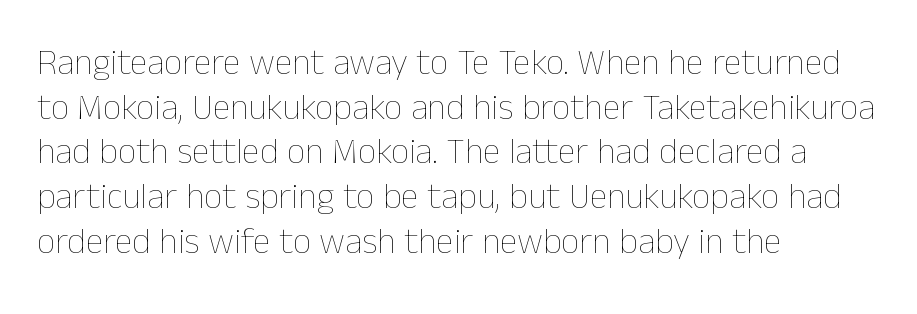
The specimen reads as upright at a glance. Does the copy run flush right? No — it runs flush left. The letters advance in unequal steps, a hallmark of proportional type. Letter spacing: default. The area under the type is left untouched. Stems here are at most as thick as an everyday book face.
